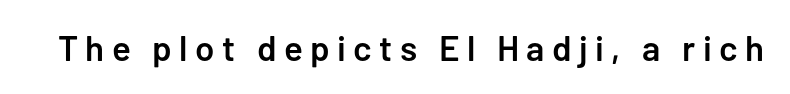
{"serif": "no", "italic": "no", "bold": "semi", "weight": "semibold", "width": "normal", "stroke_contrast": "low", "x_height": "medium", "monospaced": "no", "underline": "no", "letter_spacing": "wide", "letter_spacing_em": 0.21, "glyph_px": 35}
